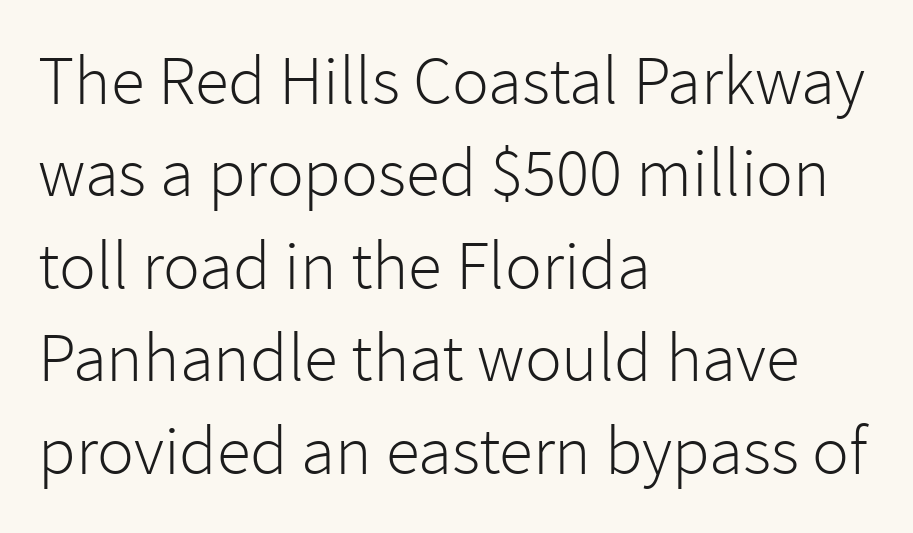
The image shows 69 px light sans-serif type, upright; set left-aligned, normal line spacing (1.34x), normal letter spacing, not underlined; low stroke contrast and a medium x-height.
